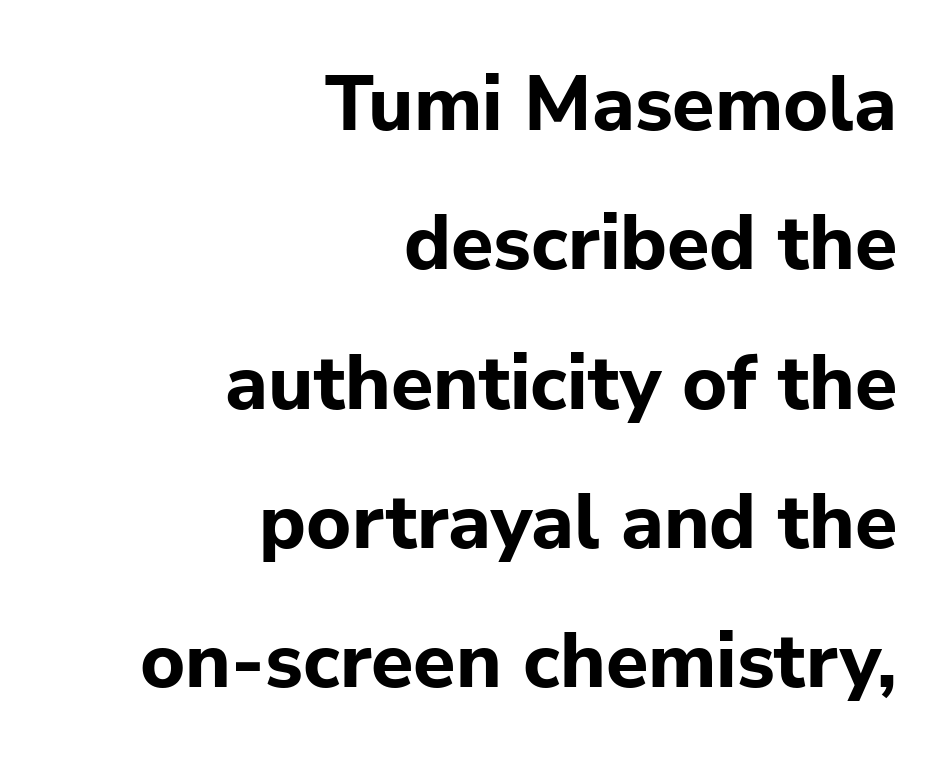
Q: Is the text bold? A: Yes.
Q: Is the text italic (slanted)? A: No, it is upright.
Q: Is the typeface a serif or a sans-serif typeface? A: Sans-serif.
Q: Is the text underlined? A: No.
Q: How is the paragraph aligned? A: Right-aligned.
Q: Is the spacing between letters normal or unusually wide? A: Normal.
Q: Width (condensed, normal, or wide)? A: Normal.
Q: Stroke contrast? A: Low.
Q: x-height? A: Medium.
Q: Monospaced? A: No.
